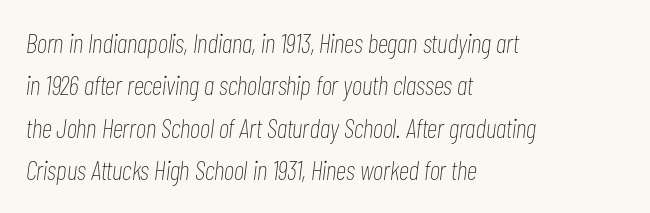
{"italic": "yes", "lean": "right", "slant_degrees": 7, "bold": "no", "underline": "no", "align": "left", "line_spacing": "normal", "line_spacing_ratio": 1.57, "letter_spacing": "normal", "letter_spacing_em": 0.0, "glyph_px": 27}
